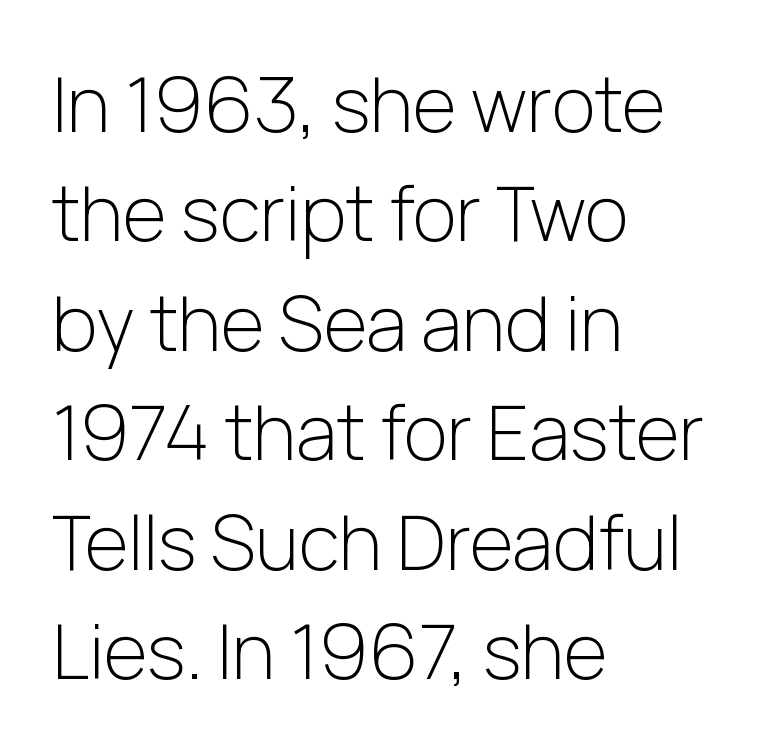
The characters display no serif detailing; their extremities are plain. The face looks like a standard text weight, possibly lighter. Quick note: not italic, upright. Think of a printed novel: that variable character pitch is what you see here.
